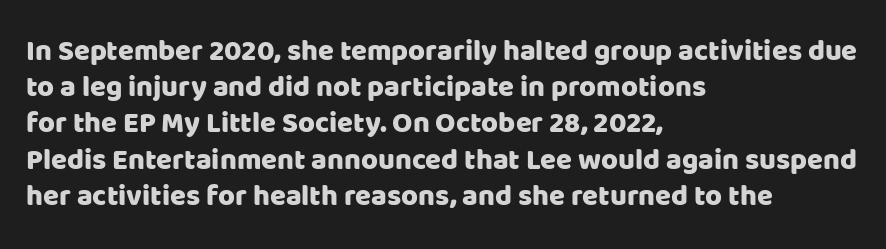
The image shows 29 px sans-serif type, upright; set left-aligned, normal line spacing (1.25x), normal letter spacing, not underlined; low stroke contrast and a large x-height.
